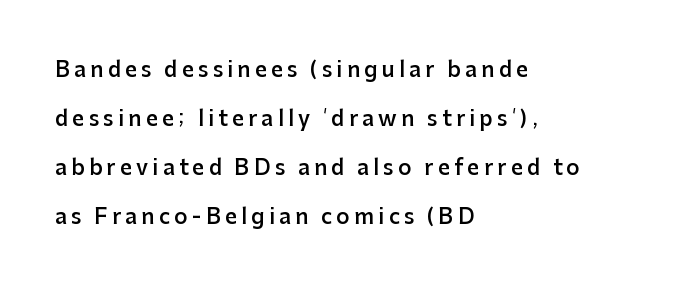
The line texture is sparse and dotted thanks to wide tracking. Posture: vertical. The paragraph shown leans on its left margin. As a designer I'd log this as weight 600, semibold. Widely set lines give the paragraph a tall, airy silhouette.
